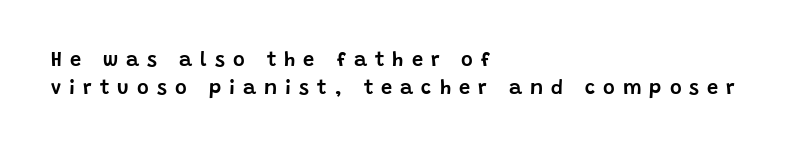
{"italic": "no", "underline": "no", "align": "left", "line_spacing": "normal", "line_spacing_ratio": 1.38, "letter_spacing": "wide", "letter_spacing_em": 0.4, "glyph_px": 20}
